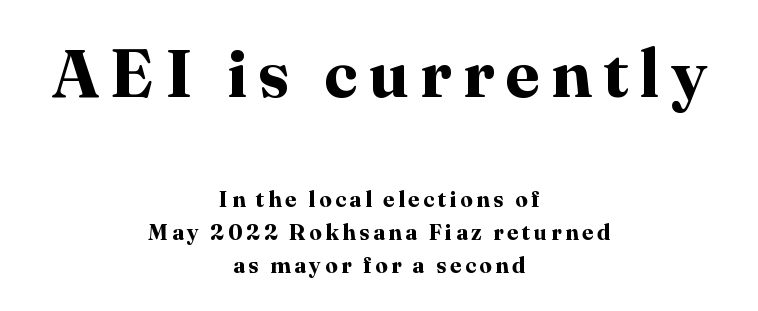
Q: Is the text bold? A: Yes.
Q: Is the text italic (slanted)? A: No, it is upright.
Q: Is the typeface a serif or a sans-serif typeface? A: Serif.
Q: Is the text underlined? A: No.
Q: How is the paragraph aligned? A: Centered.
Q: Is the spacing between lines tight, normal or loose? A: Normal.
Q: Which block of text is set in a larger size, the first (top) or the second (bottom)? A: The first (top) one.
Q: Width (condensed, normal, or wide)? A: Normal.
Q: Stroke contrast? A: High.
Q: x-height? A: Medium.
Q: Monospaced? A: No.
